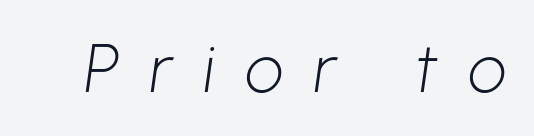
The image shows 68 px light sans-serif type; set unusually wide letter spacing (+0.45 em), not underlined; low stroke contrast and a medium x-height.
